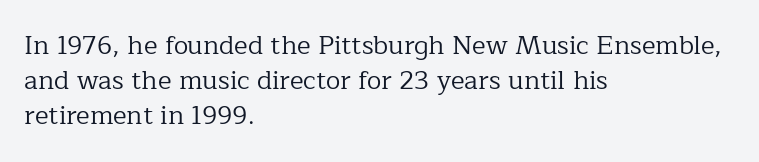
The image shows 26 px text type, upright; set left-aligned, normal line spacing (1.35x), normal letter spacing, not underlined.
